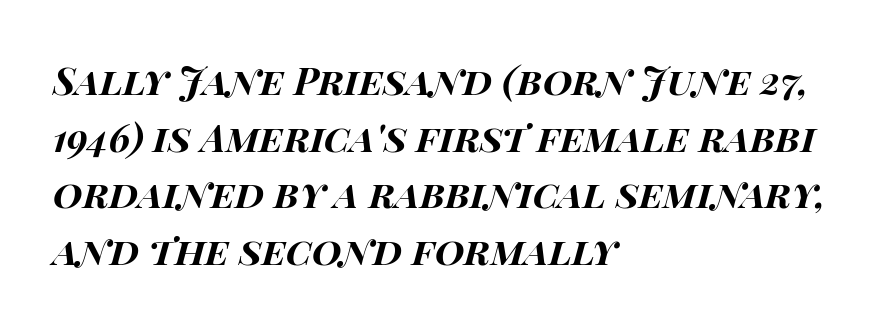
The gap between lines stays unmarked. Each glyph is drawn with heavy, bold strokes. There is no visible air inserted between adjacent glyphs. Does the lettering tilt? It does — this is italic.
